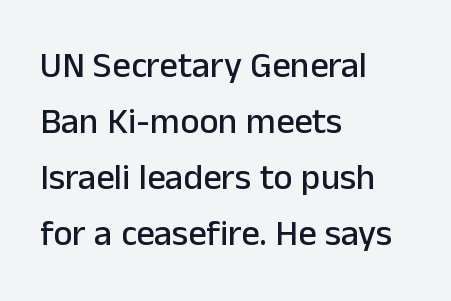
Q: Is the text italic (slanted)? A: No, it is upright.
Q: Is the typeface a serif or a sans-serif typeface? A: Sans-serif.
Q: Is the text underlined? A: No.
Q: How is the paragraph aligned? A: Left-aligned.
Q: Is the spacing between letters normal or unusually wide? A: Normal.
Q: Is the spacing between lines tight, normal or loose? A: Normal.
Q: Width (condensed, normal, or wide)? A: Normal.
Q: Stroke contrast? A: Low.
Q: x-height? A: Medium.
Q: Monospaced? A: No.
